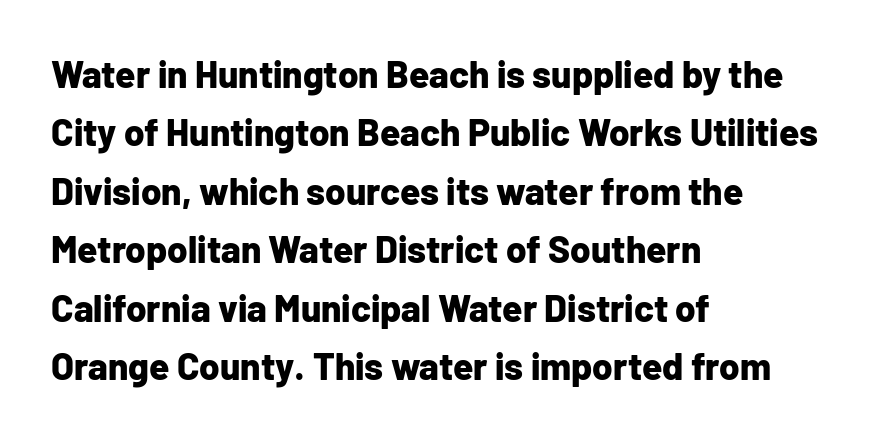
You could not count columns in this text — the font is proportionally spaced. The face used here has the dense, thick strokes of a bold. Notice how descenders clear the ascenders below comfortably — that's standard leading. Letterform terminals end flat and unadorned throughout the passage.
